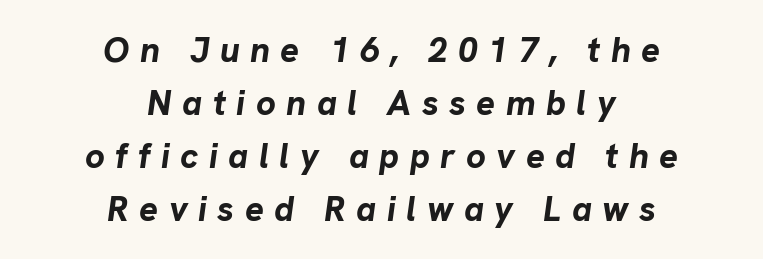
{"italic": "yes", "lean": "right", "slant_degrees": 8, "bold": "yes", "weight": "bold", "width": "normal", "stroke_contrast": "low", "x_height": "medium", "monospaced": "no", "underline": "no", "align": "center", "line_spacing": "normal", "line_spacing_ratio": 1.51, "letter_spacing": "wide", "letter_spacing_em": 0.3, "glyph_px": 35}
